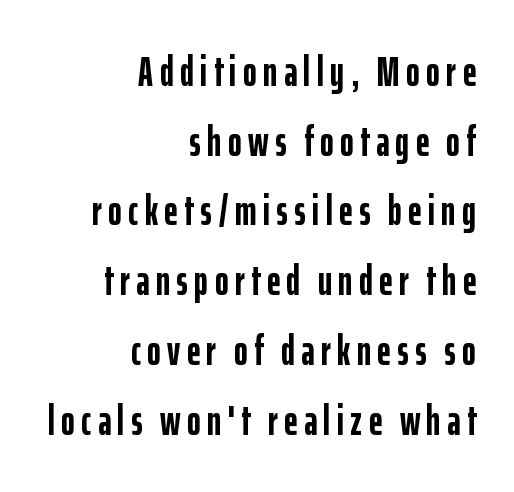
The image shows 42 px semibold, condensed sans-serif type, upright; set right-aligned, normal line spacing (1.66x), not underlined; low stroke contrast and a medium x-height.
